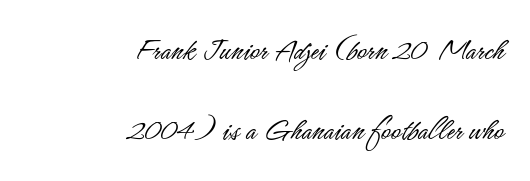
The image shows 33 px light, condensed sans-serif type; set right-aligned, loose line spacing (2.42x), normal letter spacing, not underlined; low stroke contrast and a small x-height.
